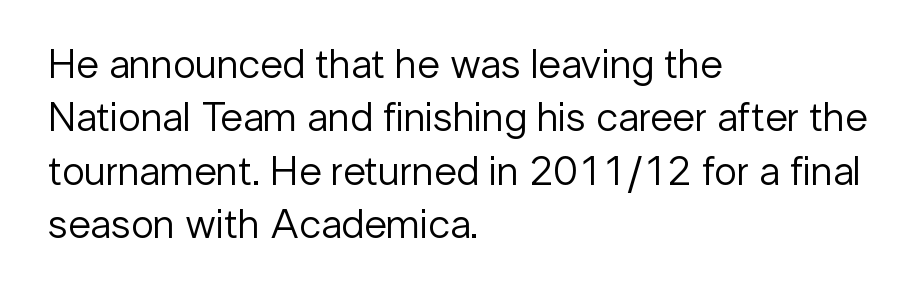
In terms of posture, this sample is upright. One glance says typical: line gaps are just what's usual. Type without underlining. The passage is arranged the way most books set body copy — flush left. This sample uses plain, unmodified letter spacing. Weight class: somewhere from thin through regular.
